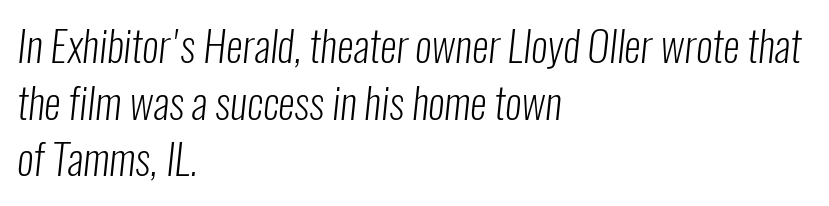
Q: Is the text bold? A: No.
Q: Is the typeface a serif or a sans-serif typeface? A: Sans-serif.
Q: Is the text underlined? A: No.
Q: How is the paragraph aligned? A: Left-aligned.
Q: Is the spacing between letters normal or unusually wide? A: Normal.
Q: Is the spacing between lines tight, normal or loose? A: Normal.
Q: Width (condensed, normal, or wide)? A: Condensed.
Q: Stroke contrast? A: Low.
Q: x-height? A: Medium.
Q: Monospaced? A: No.
